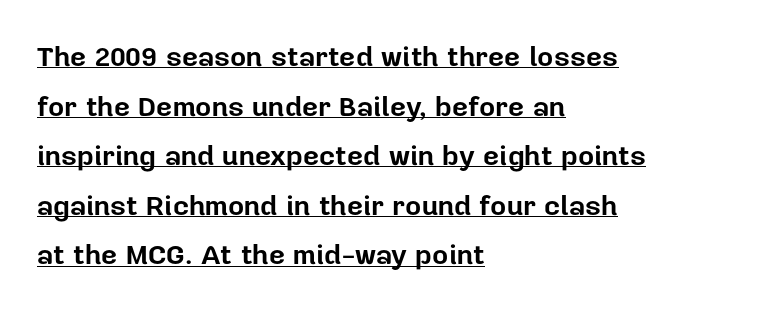
The image shows 28 px bold sans-serif type, upright; set left-aligned, line spacing 1.77x, normal letter spacing, underlined; low stroke contrast and a medium x-height.
